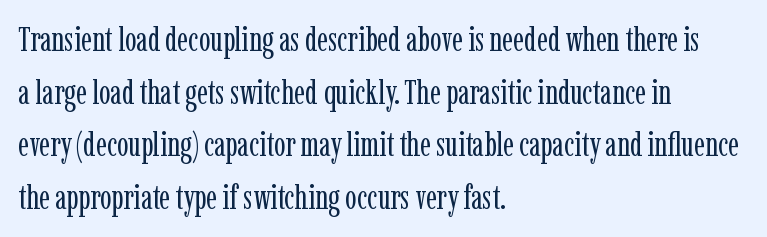
The image shows 34 px regular-weight, condensed serif type, upright; set left-aligned, normal line spacing (1.55x), normal letter spacing, not underlined; low stroke contrast and a medium x-height.
